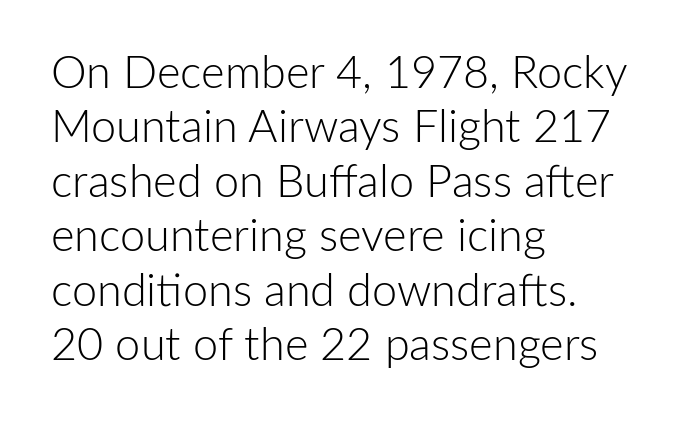
The image shows 45 px light sans-serif type, upright; set left-aligned, line spacing 1.21x, normal letter spacing, not underlined; low stroke contrast and a medium x-height.
